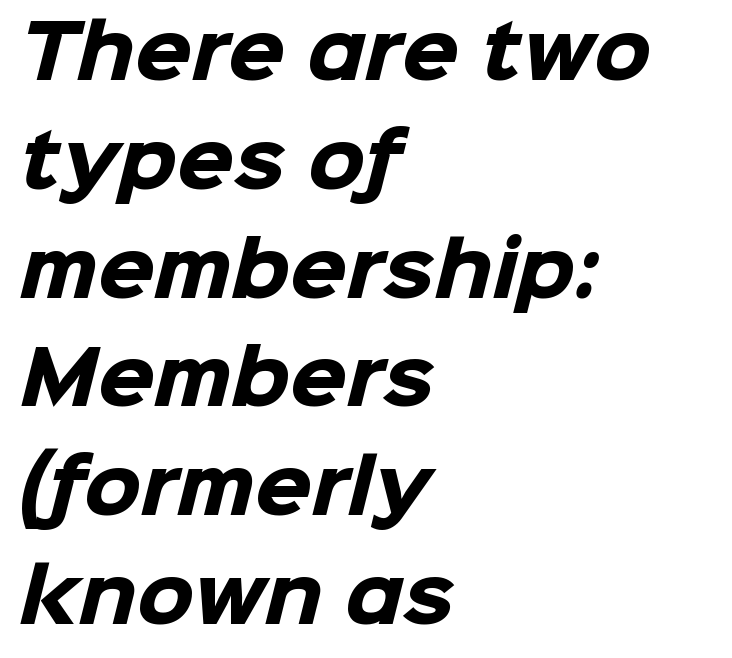
Q: Is the text bold? A: Yes.
Q: Is the typeface a serif or a sans-serif typeface? A: Sans-serif.
Q: Is the text underlined? A: No.
Q: How is the paragraph aligned? A: Left-aligned.
Q: Is the spacing between letters normal or unusually wide? A: Normal.
Q: Is the spacing between lines tight, normal or loose? A: Normal.
Q: Width (condensed, normal, or wide)? A: Normal.
Q: Stroke contrast? A: Low.
Q: x-height? A: Medium.
Q: Monospaced? A: No.
